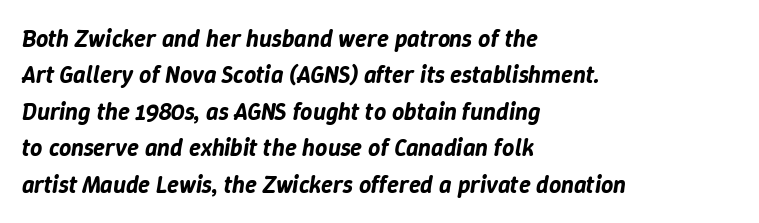
{"italic": "yes", "lean": "right", "slant_degrees": 9, "underline": "no", "align": "left", "line_spacing": "normal", "line_spacing_ratio": 1.52, "letter_spacing": "normal", "letter_spacing_em": 0.0, "glyph_px": 24}
